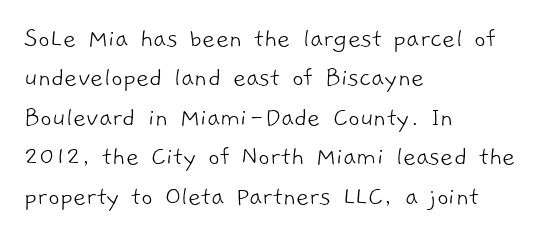
The image shows 28 px light sans-serif type; set left-aligned, normal line spacing (1.41x), normal letter spacing, not underlined; low stroke contrast and a medium x-height.
